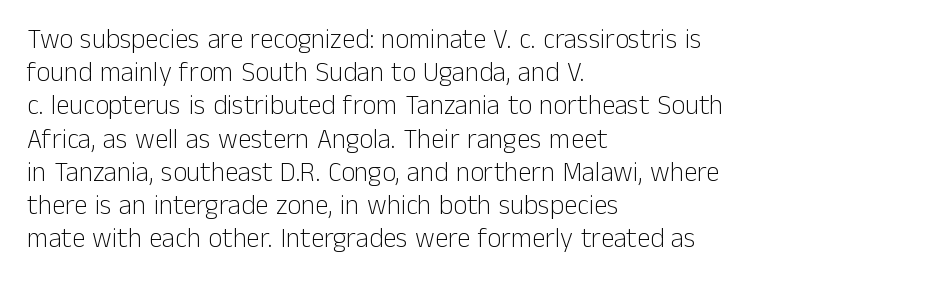
The zone under the glyphs is completely vacant. The passage is arranged the way most books set body copy — flush left. The type sits square on the baseline with zero lean. Weight: in the light-to-regular range. In terms of letterspacing, this is plain default setting.
